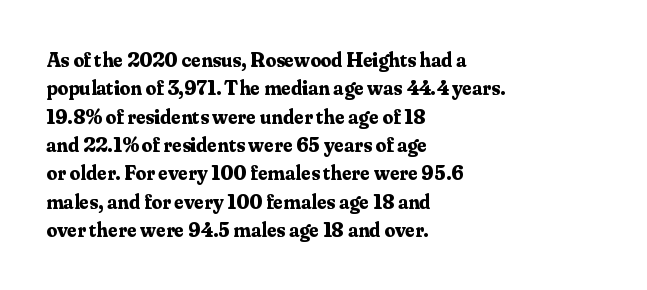
The image shows 21 px bold type, upright; set left-aligned, normal line spacing (1.35x), normal letter spacing, not underlined.
